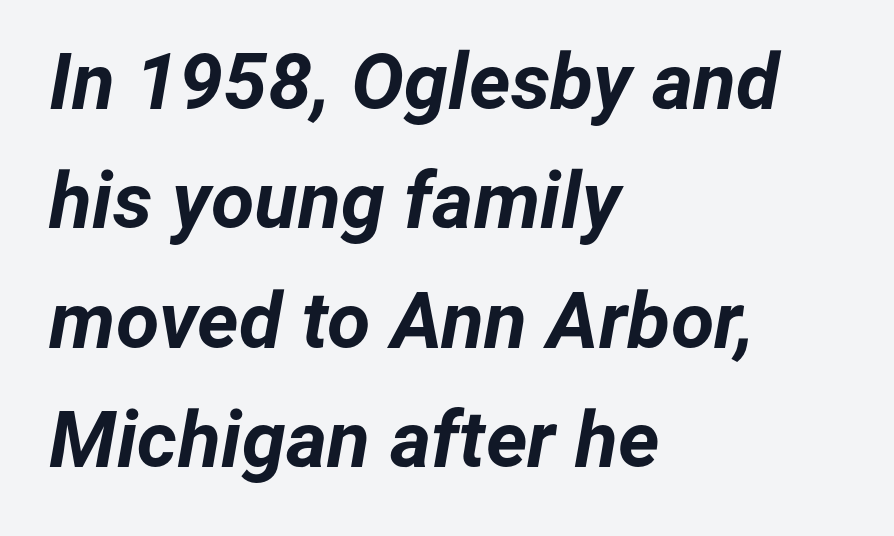
The image shows 79 px bold type, italic (leaning right); set left-aligned, normal line spacing (1.51x), normal letter spacing, not underlined; low stroke contrast and a medium x-height.
